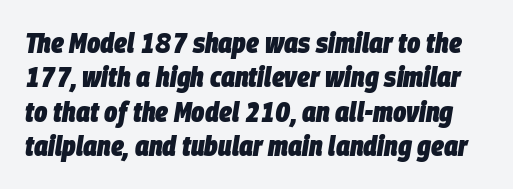
The image shows 28 px heavy, condensed type, italic (leaning right); set line spacing 1.23x, normal letter spacing, not underlined; low stroke contrast and a large x-height.
